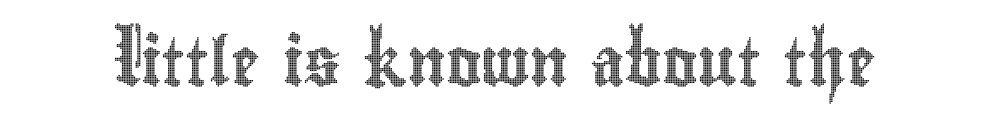
The image shows 48 px condensed type, upright; set normal letter spacing, not underlined; a small x-height.
